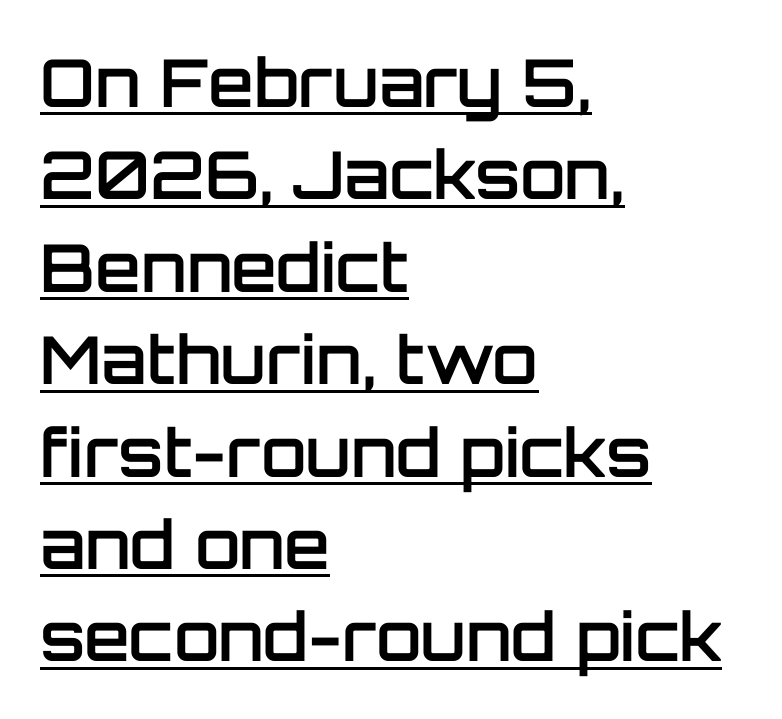
Q: Is the text bold? A: Semi-bold.
Q: Is the text italic (slanted)? A: No, it is upright.
Q: Is the typeface a serif or a sans-serif typeface? A: Sans-serif.
Q: Is the text underlined? A: Yes.
Q: How is the paragraph aligned? A: Left-aligned.
Q: Is the spacing between letters normal or unusually wide? A: Normal.
Q: Is the spacing between lines tight, normal or loose? A: Normal.
Q: Width (condensed, normal, or wide)? A: Normal.
Q: Stroke contrast? A: Low.
Q: x-height? A: Large.
Q: Monospaced? A: No.
